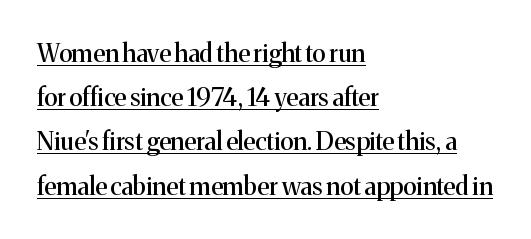
{"italic": "no", "underline": "yes", "align": "left", "line_spacing_ratio": 1.77, "letter_spacing": "normal", "letter_spacing_em": 0.0, "glyph_px": 25}
